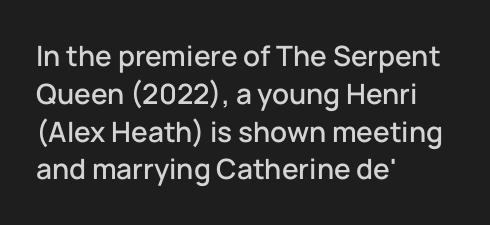
Q: Is the text italic (slanted)? A: No, it is upright.
Q: Is the typeface a serif or a sans-serif typeface? A: Sans-serif.
Q: Is the text underlined? A: No.
Q: How is the paragraph aligned? A: Left-aligned.
Q: Is the spacing between letters normal or unusually wide? A: Normal.
Q: Is the spacing between lines tight, normal or loose? A: Normal.
Q: Width (condensed, normal, or wide)? A: Normal.
Q: Stroke contrast? A: Low.
Q: x-height? A: Medium.
Q: Monospaced? A: No.
